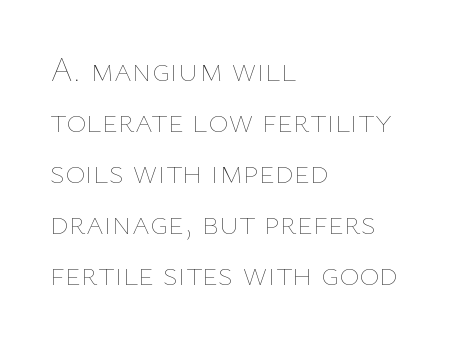
Q: Is the text bold? A: No.
Q: Is the text italic (slanted)? A: No, it is upright.
Q: Is the text underlined? A: No.
Q: How is the paragraph aligned? A: Left-aligned.
Q: Is the spacing between letters normal or unusually wide? A: Normal.
Q: Is the spacing between lines tight, normal or loose? A: Normal.
Q: Width (condensed, normal, or wide)? A: Normal.
Q: Stroke contrast? A: Low.
Q: x-height? A: Medium.
Q: Monospaced? A: No.
